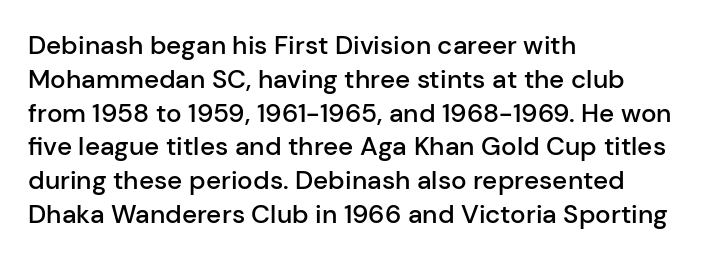
The image shows 26 px text type, upright; set left-aligned, normal line spacing (1.3x), normal letter spacing, not underlined.
